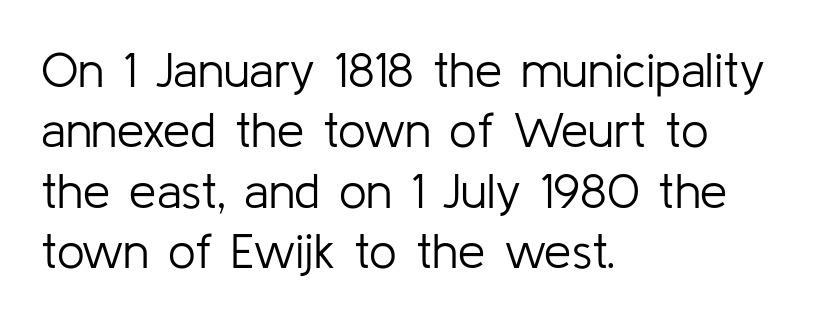
The image shows 49 px light sans-serif type, upright; set left-aligned, line spacing 1.23x, normal letter spacing, not underlined; low stroke contrast and a medium x-height.
